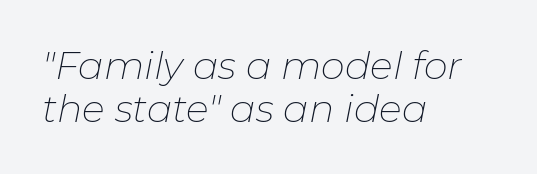
The image shows 38 px thin type, italic (leaning right); set left-aligned, tight line spacing (1.12x), normal letter spacing, not underlined; low stroke contrast and a medium x-height.
